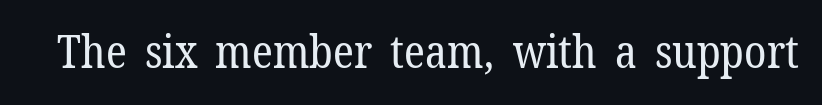
The rendering shows small feet on the letterforms — a serif design. You could not count columns in this text — the font is proportionally spaced. Underline: absent. This reads as an unemphasized weight, regular at the heaviest.
